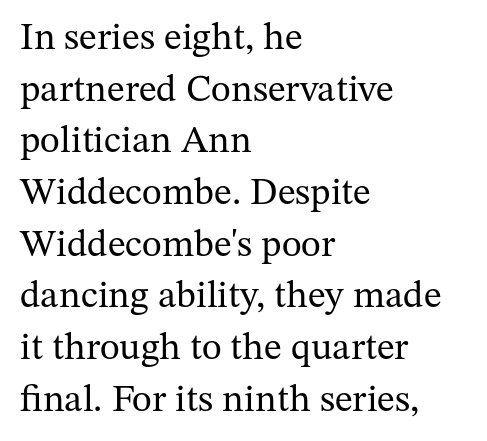
Notice how descenders clear the ascenders below comfortably — that's standard leading. A serif font was chosen for this passage. Here the designer chose a conventional face with non-uniform glyph widths. Nobody drew a line under any word here. Compared with typical body copy, the letter spacing here is the same.
